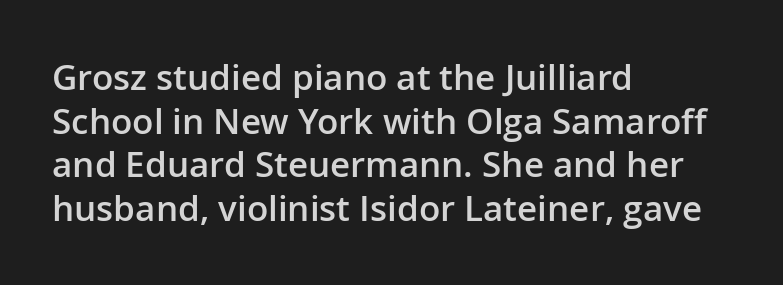
{"serif": "no", "italic": "no", "bold": "semi", "weight": "semibold", "width": "normal", "stroke_contrast": "low", "x_height": "medium", "monospaced": "no", "underline": "no", "align": "left", "line_spacing": "normal", "line_spacing_ratio": 1.25, "letter_spacing": "normal", "letter_spacing_em": 0.0, "glyph_px": 35}
